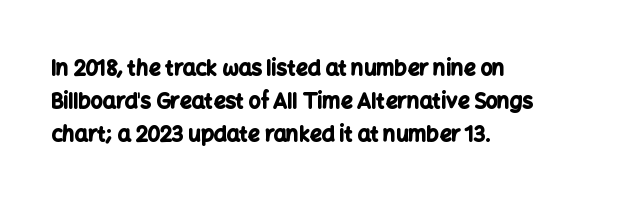
Q: Is the text bold? A: Yes.
Q: Is the text italic (slanted)? A: No, it is upright.
Q: Is the text underlined? A: No.
Q: How is the paragraph aligned? A: Left-aligned.
Q: Is the spacing between letters normal or unusually wide? A: Normal.
Q: Is the spacing between lines tight, normal or loose? A: Normal.
